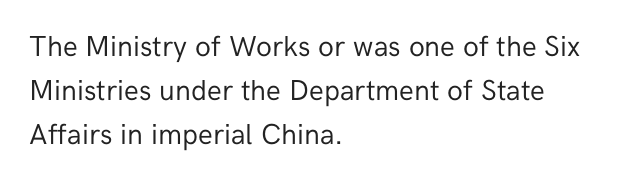
{"serif": "no", "italic": "no", "bold": "no", "weight": "regular", "width": "normal", "stroke_contrast": "low", "x_height": "medium", "monospaced": "no", "underline": "no", "align": "left", "line_spacing": "normal", "line_spacing_ratio": 1.52, "letter_spacing": "normal", "letter_spacing_em": 0.0, "glyph_px": 29}
